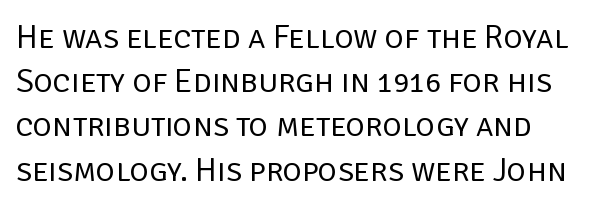
{"serif": "no", "italic": "no", "bold": "no", "weight": "regular", "width": "normal", "stroke_contrast": "low", "x_height": "large", "monospaced": "no", "underline": "no", "line_spacing": "normal", "line_spacing_ratio": 1.34, "letter_spacing": "normal", "letter_spacing_em": 0.0, "glyph_px": 33}
